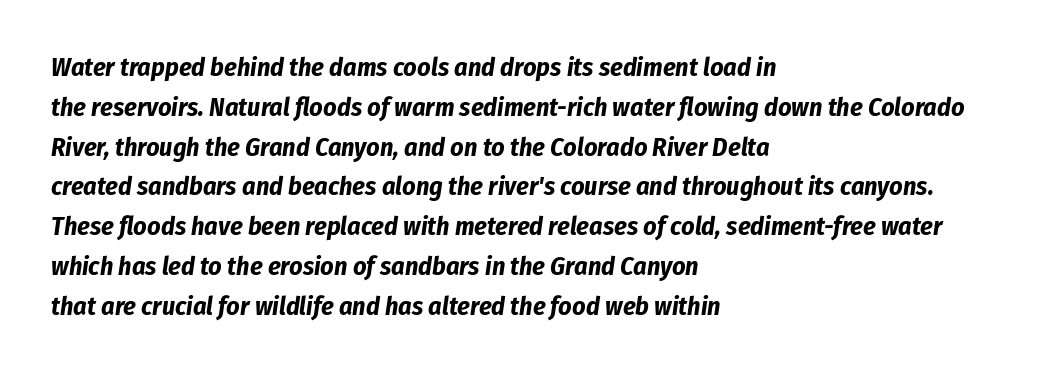
Q: Is the text bold? A: Yes.
Q: Is the text italic (slanted)? A: Yes, it leans right by about 8 degrees.
Q: Is the text underlined? A: No.
Q: How is the paragraph aligned? A: Left-aligned.
Q: Is the spacing between letters normal or unusually wide? A: Normal.
Q: Is the spacing between lines tight, normal or loose? A: Normal.
